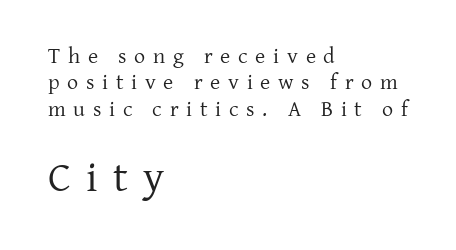
{"serif": "yes", "italic": "no", "bold": "no", "weight": "regular", "width": "normal", "stroke_contrast": "low", "x_height": "medium", "monospaced": "no", "underline": "no", "align": "left", "line_spacing_ratio": 1.2, "letter_spacing": "wide", "letter_spacing_em": 0.35, "larger_block": "second", "size_ratio": 1.95, "glyph_px": 43}
